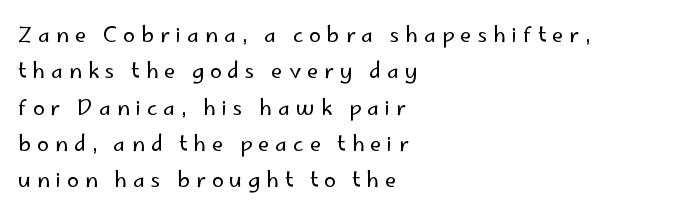
Q: Is the text bold? A: No.
Q: Is the text italic (slanted)? A: No, it is upright.
Q: Is the text underlined? A: No.
Q: How is the paragraph aligned? A: Left-aligned.
Q: Is the spacing between letters normal or unusually wide? A: Unusually wide.
